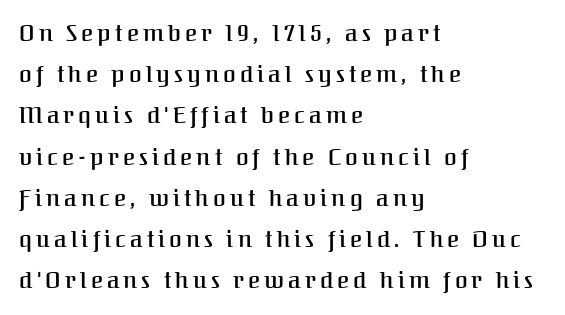
Q: Is the text bold? A: Semi-bold.
Q: Is the text italic (slanted)? A: No, it is upright.
Q: Is the text underlined? A: No.
Q: How is the paragraph aligned? A: Left-aligned.
